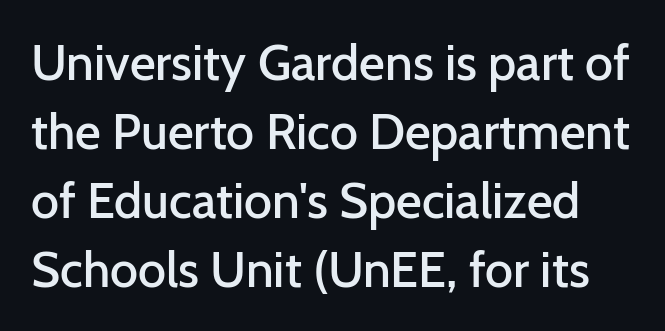
{"serif": "no", "italic": "no", "bold": "semi", "weight": "semibold", "width": "normal", "stroke_contrast": "low", "x_height": "medium", "monospaced": "no", "underline": "no", "line_spacing": "normal", "line_spacing_ratio": 1.38, "letter_spacing": "normal", "letter_spacing_em": 0.0, "glyph_px": 50}
